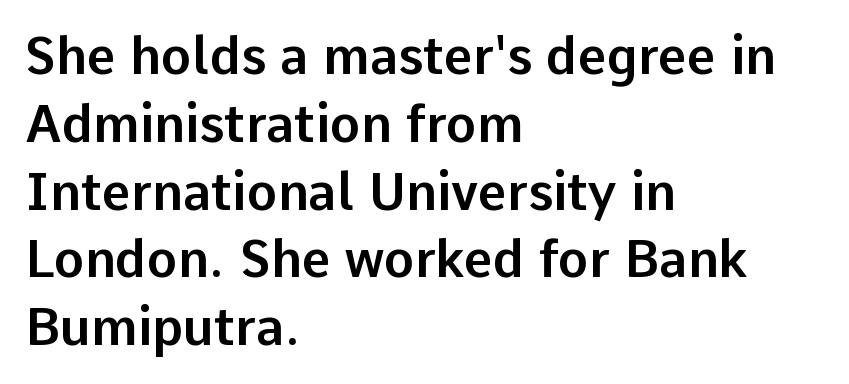
In terms of letterform style, serifs are entirely absent. Do the letters lean? They stand straight. What's the leading like? Ordinary, nothing unusual. This sample uses plain, unmodified letter spacing. Leftover space on each line is placed entirely after the last word.
